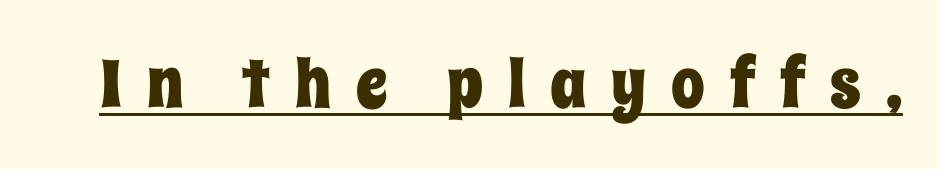
The image shows 67 px condensed type, upright; set unusually wide letter spacing (+0.37 em), underlined; low stroke contrast and a large x-height.
